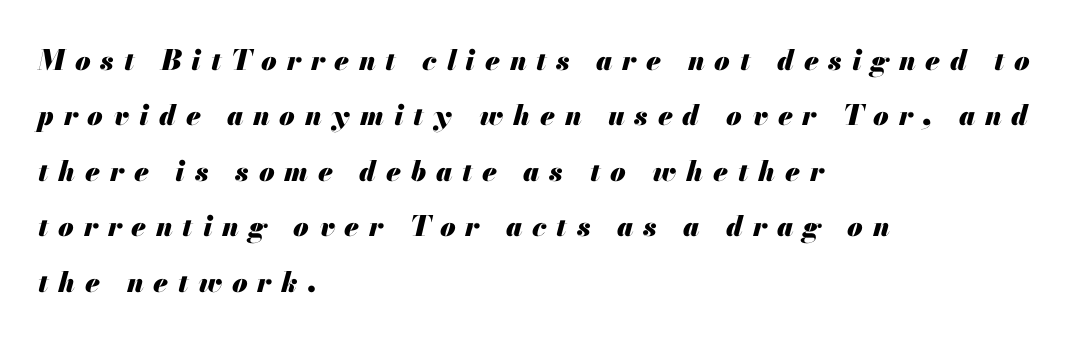
{"italic": "yes", "lean": "right", "slant_degrees": 13, "bold": "yes", "weight": "heavy", "width": "normal", "stroke_contrast": "medium", "x_height": "small", "monospaced": "no", "underline": "no", "align": "left", "line_spacing": "loose", "line_spacing_ratio": 1.98, "letter_spacing": "wide", "letter_spacing_em": 0.35, "glyph_px": 28}
